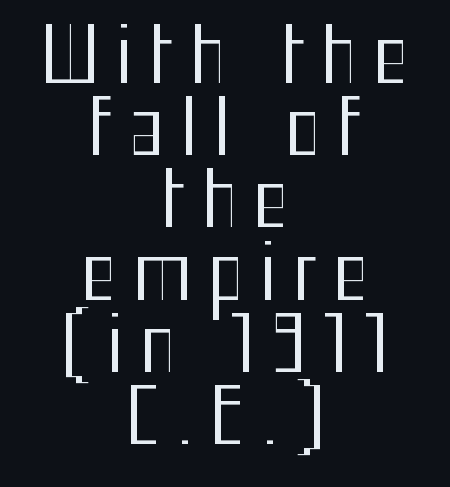
Q: Is the text bold? A: No.
Q: Is the text italic (slanted)? A: No, it is upright.
Q: Is the typeface a serif or a sans-serif typeface? A: Sans-serif.
Q: Is the text underlined? A: No.
Q: How is the paragraph aligned? A: Centered.
Q: Is the spacing between letters normal or unusually wide? A: Unusually wide.
Q: Is the spacing between lines tight, normal or loose? A: Tight.
Q: Width (condensed, normal, or wide)? A: Condensed.
Q: Stroke contrast? A: Medium.
Q: x-height? A: Medium.
Q: Monospaced? A: No.
